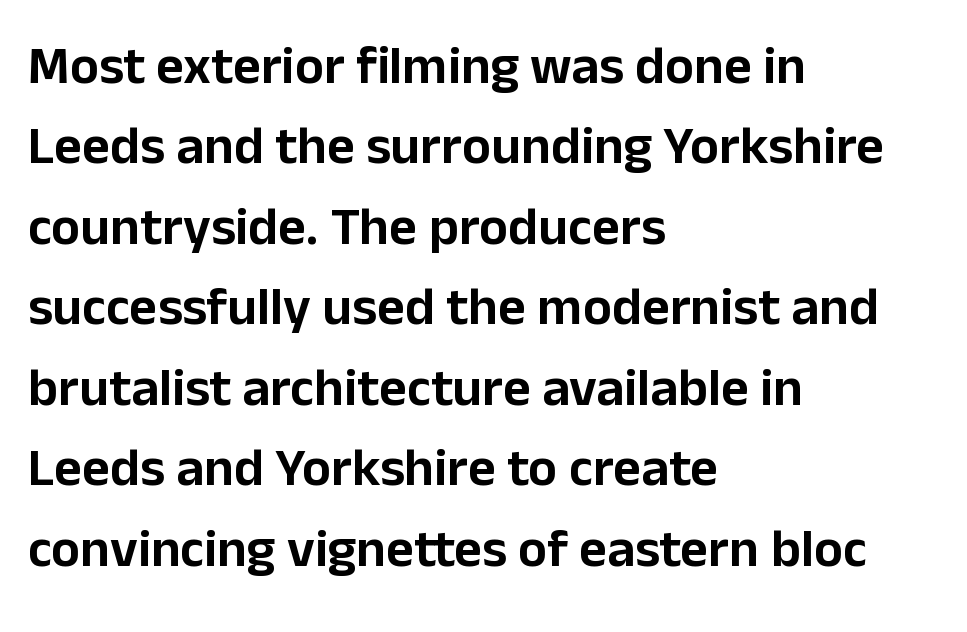
Anything drawn beneath the words? Only blank space. The letters advance in unequal steps, a hallmark of proportional type. This rendering employs a face without finishing strokes, i.e., a sans-serif. This block has exactly the height ordinary leading produces.
